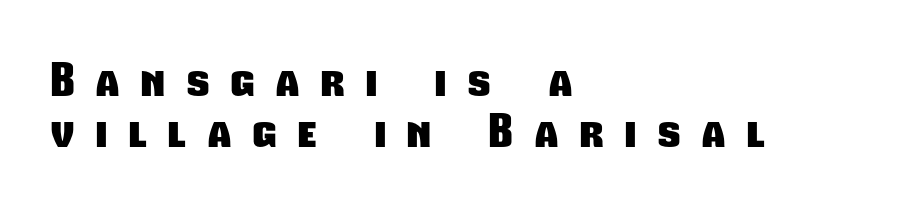
The image shows 45 px heavy, condensed sans-serif type; set left-aligned, tight line spacing (1.14x), unusually wide letter spacing (+0.49 em), not underlined; low stroke contrast and a medium x-height.
